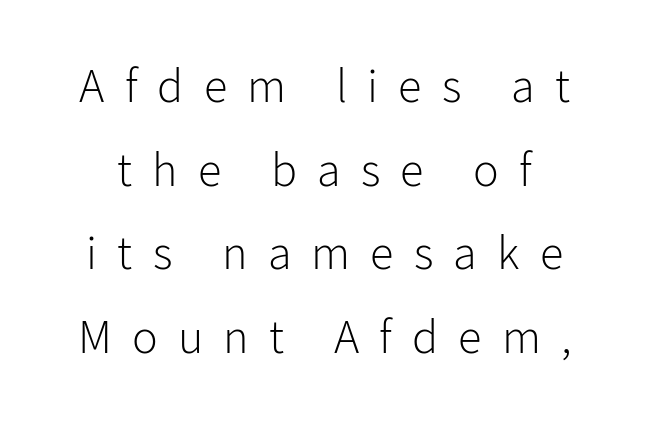
Q: Is the text bold? A: No.
Q: Is the text italic (slanted)? A: No, it is upright.
Q: Is the typeface a serif or a sans-serif typeface? A: Sans-serif.
Q: Is the text underlined? A: No.
Q: Is the spacing between letters normal or unusually wide? A: Unusually wide.
Q: Width (condensed, normal, or wide)? A: Normal.
Q: Stroke contrast? A: Low.
Q: x-height? A: Medium.
Q: Monospaced? A: No.
